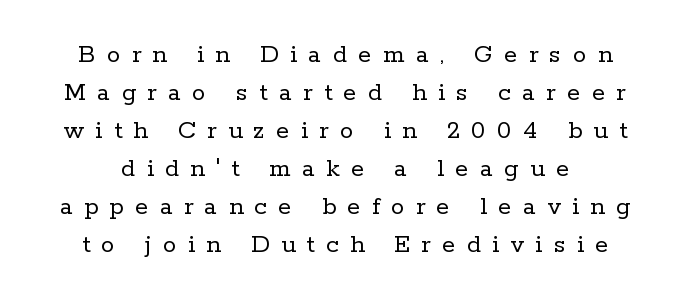
{"italic": "no", "bold": "no", "underline": "no", "line_spacing": "normal", "line_spacing_ratio": 1.41, "letter_spacing": "wide", "letter_spacing_em": 0.42, "glyph_px": 27}
